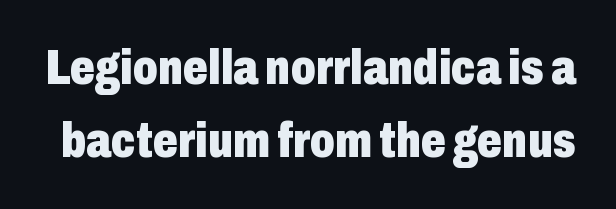
A clean baseline with only descenders dipping below it. Does the lettering tilt? It doesn't — this is upright. The passage shown has conventional tracking throughout. The passage shown is typeset with a sans-serif family.
